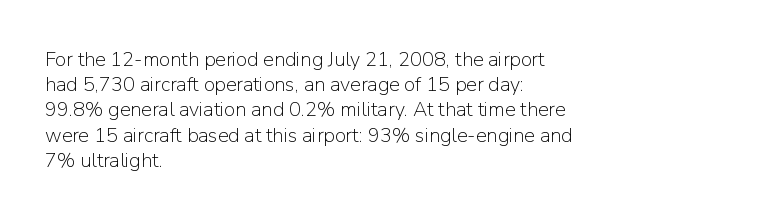
{"italic": "no", "bold": "no", "underline": "no", "align": "left", "line_spacing": "normal", "line_spacing_ratio": 1.26, "letter_spacing": "normal", "letter_spacing_em": 0.0, "glyph_px": 20}
